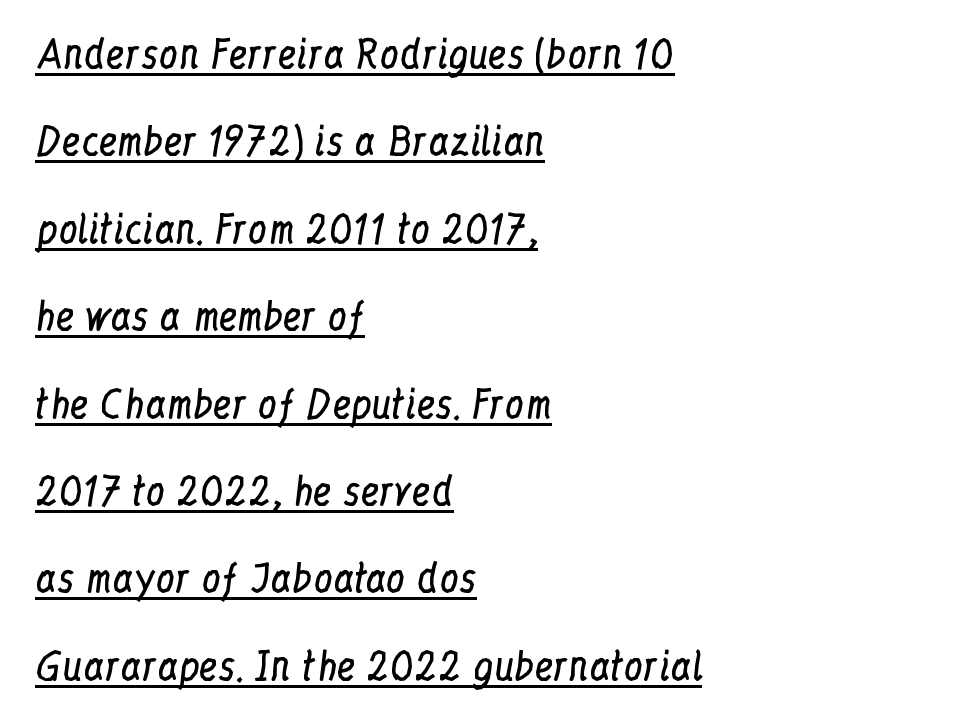
The image shows 38 px regular-weight, condensed serif type; set left-aligned, loose line spacing (2.3x), normal letter spacing, underlined; low stroke contrast and a medium x-height.
